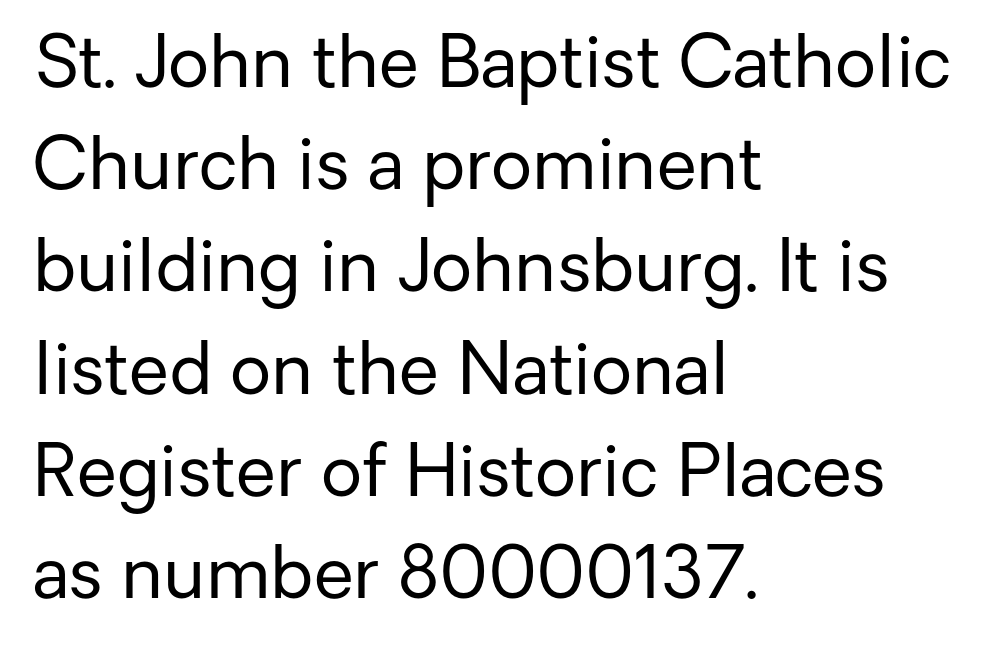
{"serif": "no", "italic": "no", "bold": "no", "weight": "regular", "width": "normal", "stroke_contrast": "low", "x_height": "medium", "monospaced": "no", "underline": "no", "align": "left", "line_spacing": "normal", "line_spacing_ratio": 1.42, "letter_spacing": "normal", "letter_spacing_em": 0.0, "glyph_px": 72}
